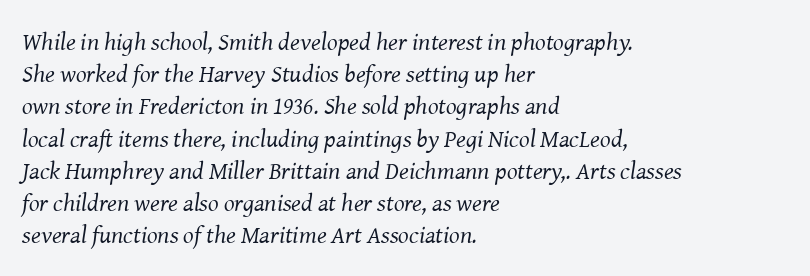
The image shows 25 px text type, italic (leaning right); set left-aligned, normal line spacing (1.29x), normal letter spacing, not underlined.
